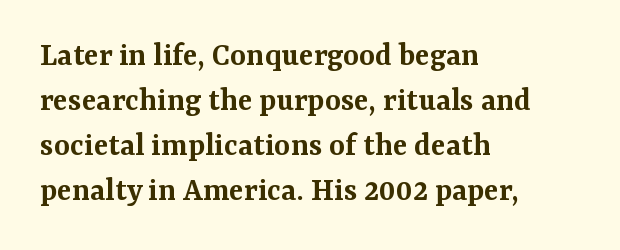
Q: Is the text bold? A: Semi-bold.
Q: Is the text italic (slanted)? A: No, it is upright.
Q: Is the typeface a serif or a sans-serif typeface? A: Serif.
Q: Is the text underlined? A: No.
Q: How is the paragraph aligned? A: Left-aligned.
Q: Is the spacing between letters normal or unusually wide? A: Normal.
Q: Is the spacing between lines tight, normal or loose? A: Normal.
Q: Width (condensed, normal, or wide)? A: Normal.
Q: Stroke contrast? A: Medium.
Q: x-height? A: Medium.
Q: Monospaced? A: No.
